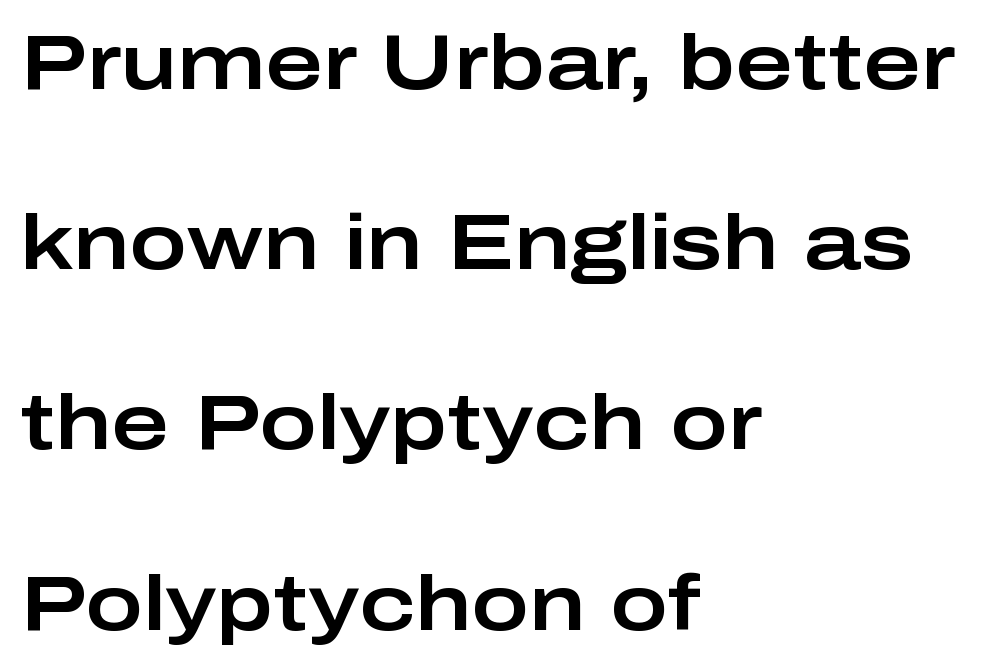
The image shows 78 px wide sans-serif type, upright; set left-aligned, loose line spacing (2.31x), normal letter spacing, not underlined; low stroke contrast and a medium x-height.
